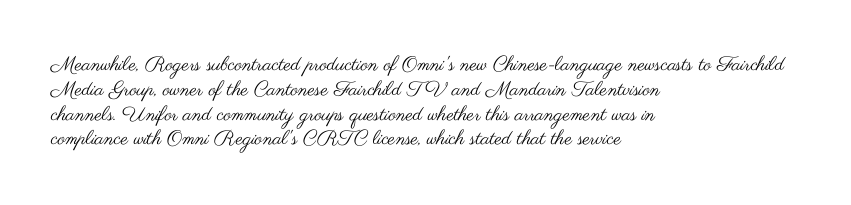
Q: Is the text bold? A: No.
Q: Is the text italic (slanted)? A: Yes.
Q: Is the text underlined? A: No.
Q: How is the paragraph aligned? A: Left-aligned.
Q: Is the spacing between letters normal or unusually wide? A: Normal.
